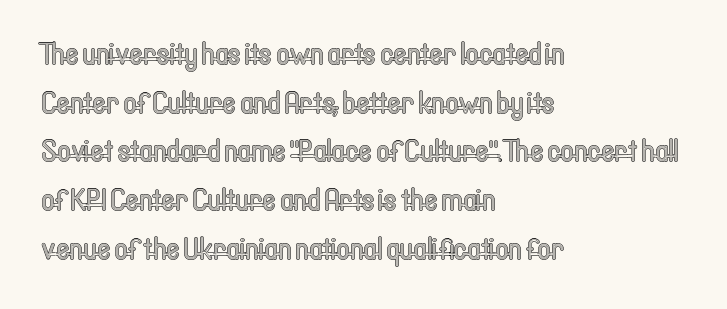
Successive baselines arrive at the customary interval. Varying glyph widths throughout — classic text-font behaviour. Italic: no, the glyphs are upright roman. Does the copy run flush right? No — it runs flush left. The glyphs are unaccompanied by any horizontal stroke below them. The rendering keeps characters at their native spacing.
